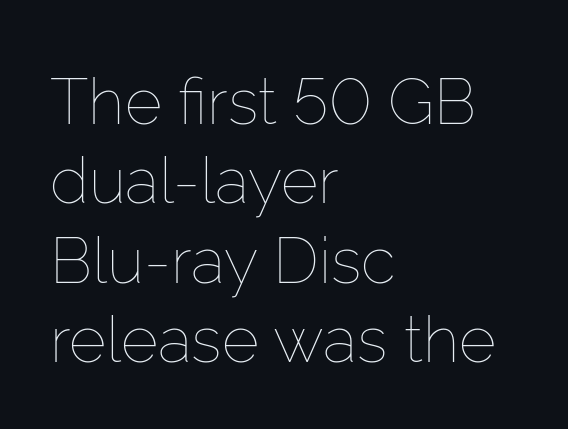
Q: Is the text bold? A: No.
Q: Is the text italic (slanted)? A: No, it is upright.
Q: Is the text underlined? A: No.
Q: How is the paragraph aligned? A: Left-aligned.
Q: Is the spacing between letters normal or unusually wide? A: Normal.
Q: Width (condensed, normal, or wide)? A: Normal.
Q: Stroke contrast? A: Low.
Q: x-height? A: Medium.
Q: Monospaced? A: No.
